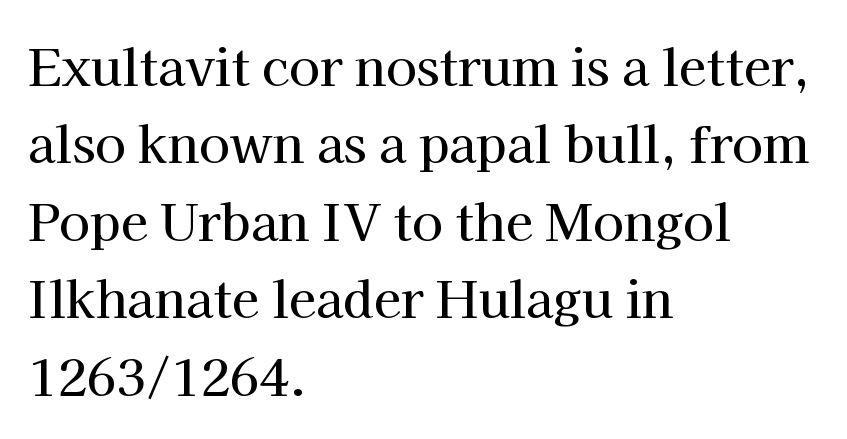
The image shows 50 px serif type, upright; set left-aligned, normal line spacing (1.55x), normal letter spacing, not underlined; high stroke contrast and a medium x-height.
